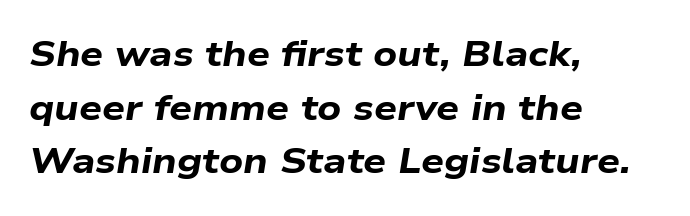
Q: Is the text bold? A: Yes.
Q: Is the text italic (slanted)? A: Yes, it leans right by about 9 degrees.
Q: Is the text underlined? A: No.
Q: How is the paragraph aligned? A: Left-aligned.
Q: Is the spacing between letters normal or unusually wide? A: Normal.
Q: Is the spacing between lines tight, normal or loose? A: Normal.
Q: Width (condensed, normal, or wide)? A: Wide.
Q: Stroke contrast? A: Low.
Q: x-height? A: Medium.
Q: Monospaced? A: No.
